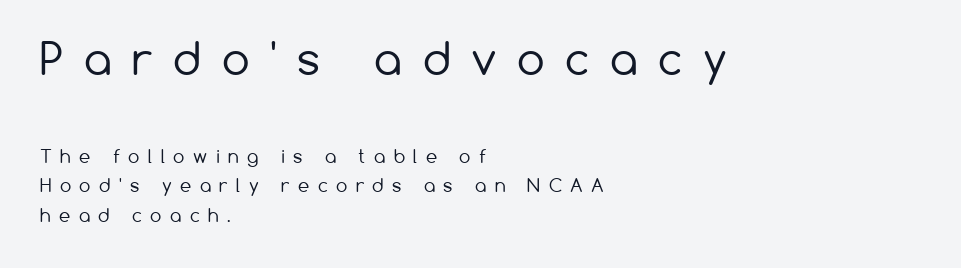
The image shows 44 px regular-weight sans-serif type, upright; set left-aligned, normal line spacing (1.65x), unusually wide letter spacing (+0.47 em), not underlined; the first (top) block is 2.44x larger; low stroke contrast and a medium x-height.
